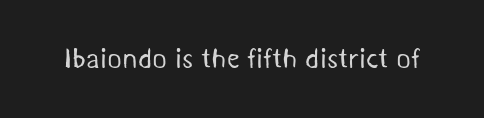
Glance below the letters and you will spot only blank space. Grotesque or geometric, the face here clearly has no serifs. Inter-character spacing is left at the font's built-in metrics. The strokes carry an ordinary text weight at most.
